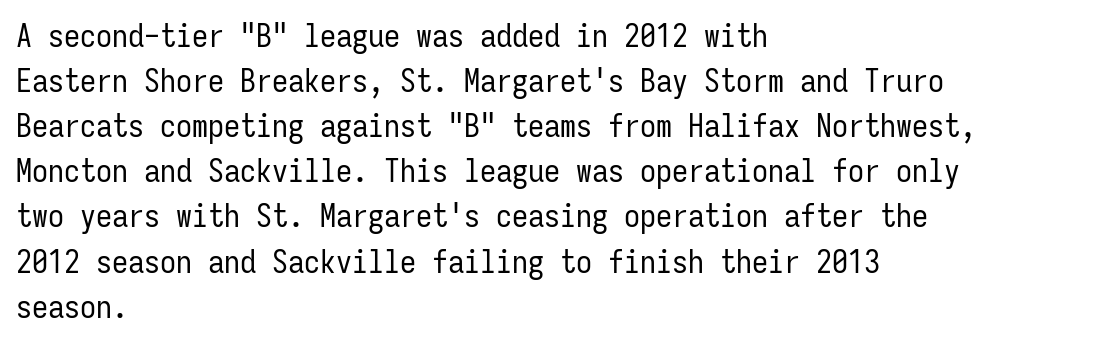
Short note: letters normally spaced. The strokes are not fattened; the text isn't bold. The passage shown is not underscored anywhere. Letterform terminals end flat and unadorned throughout the passage. Line beginnings align vertically; line endings do not.
